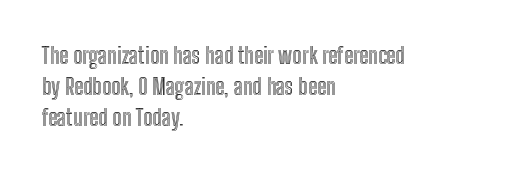
The image shows 22 px text type, upright; set left-aligned, normal line spacing (1.42x), normal letter spacing, not underlined.
